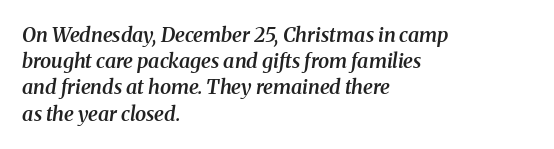
The image shows 20 px text type, italic (leaning right); set left-aligned, normal line spacing (1.31x), normal letter spacing, not underlined.
